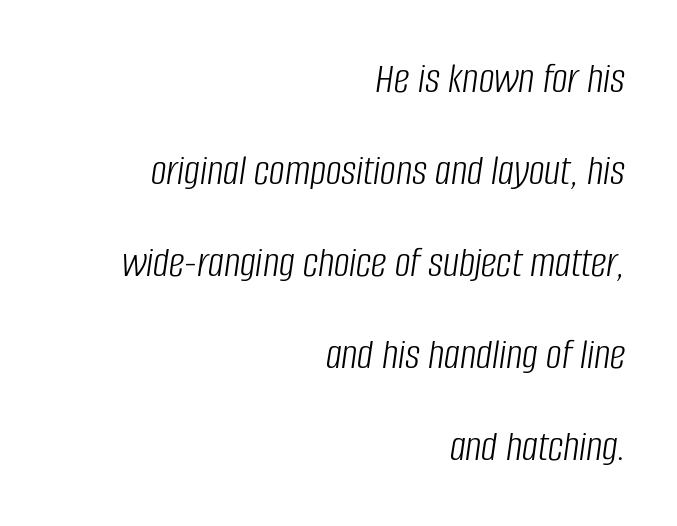
Is this a heavy cut? Hardly; it is regular or lighter. Honestly, the letter spacing is just normal — you wouldn't notice it. Any mark beneath the type? The region is blank. There's an unmistakable incline to the writing here.
